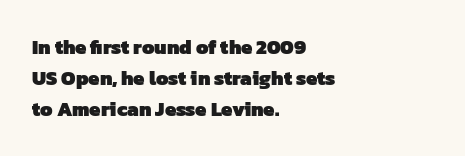
If you drew a ruler down the left edge, every line would touch it. Honestly, the letter spacing is just normal — you wouldn't notice it. These lines sit exactly where default settings would place them. Descenders hang freely into open space. Bold? Absolutely — the strokes are thick and heavy.
